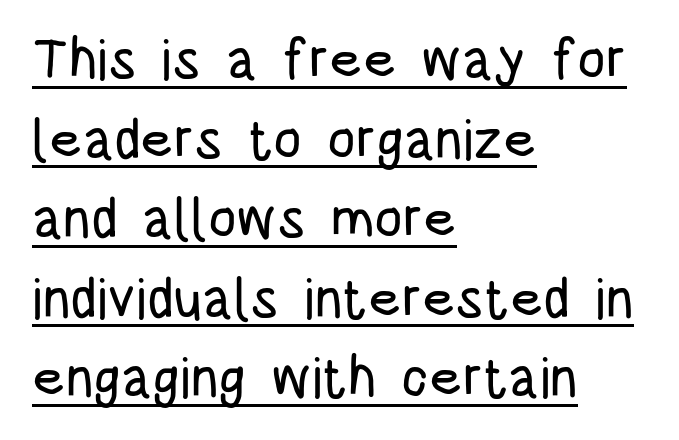
{"serif": "no", "italic": "no", "width": "condensed", "stroke_contrast": "low", "x_height": "large", "monospaced": "no", "underline": "yes", "align": "left", "line_spacing": "normal", "line_spacing_ratio": 1.42, "letter_spacing": "normal", "letter_spacing_em": 0.0, "glyph_px": 56}
